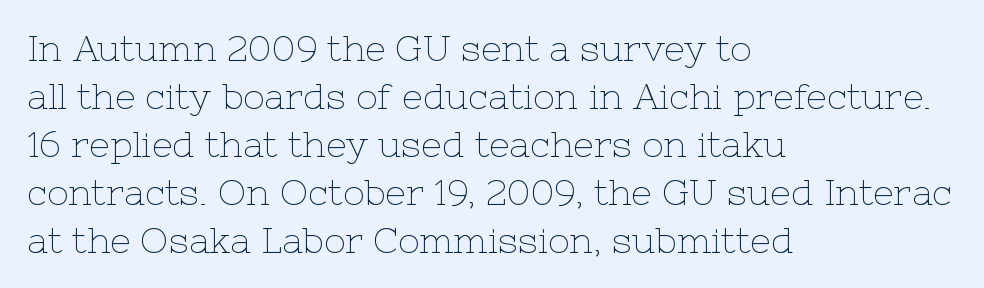
Vertical stems look standard width or narrower in stroke. Is the letter spacing exaggerated? No — it looks like the ordinary default. Proportional: the letters do not fall into vertical columns. Line beginnings align vertically; line endings do not.
